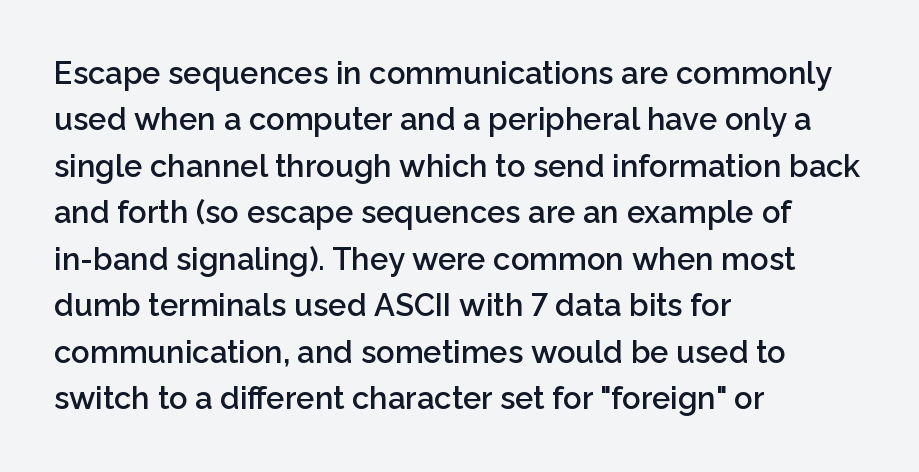
The image shows 31 px semibold sans-serif type, upright; set left-aligned, normal line spacing (1.5x), normal letter spacing, not underlined; low stroke contrast and a medium x-height.
